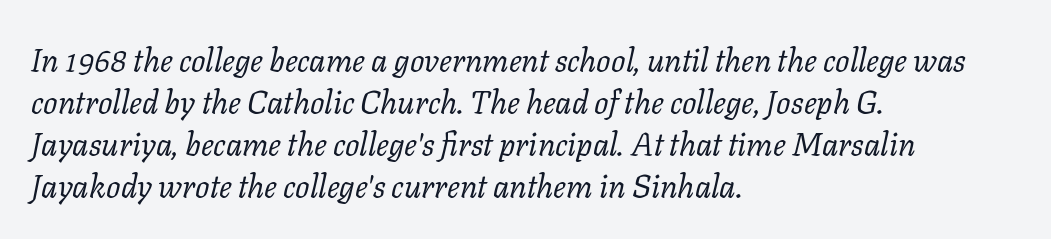
You could not count columns in this text — the font is proportionally spaced. The text was rendered using a seriffed face with decorative stroke endings. The text block is weighted toward the left margin, trailing off unevenly rightward. No letter is thick-stroked: the sample isn't bold. A typesetter would call this zero additional tracking.
